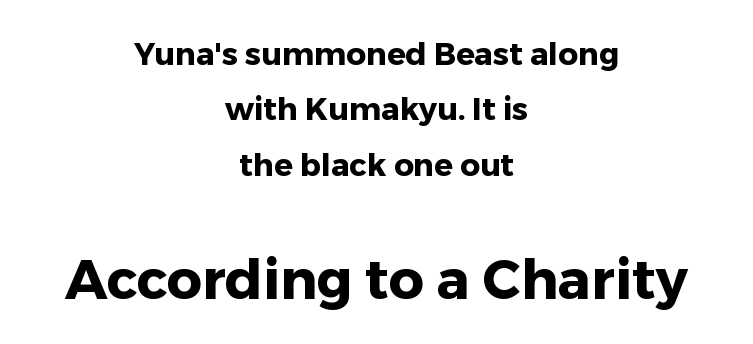
The rag falls on both sides of this text block equally. Examine the stroke ends and you'll find no serifs. Default kerning and tracking; the words read as compact shapes. Visually, the bottom section dominates because its glyphs are scaled up. Varying glyph widths throughout — classic text-font behaviour.
